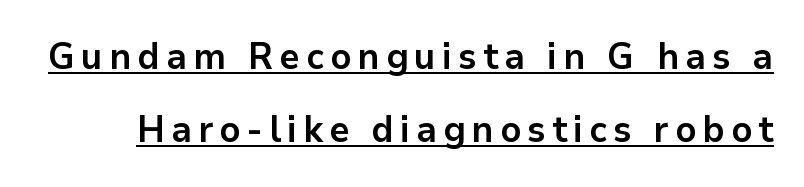
Like a heading marked for emphasis, these lines bear an underscore. Font category for this specimen: sans-serif. No italicization has been applied; the sample stays upright. Compared with typical paragraphs, the rows here are farther apart. Notice how thick the strokes are: this is what a full bold looks like.
